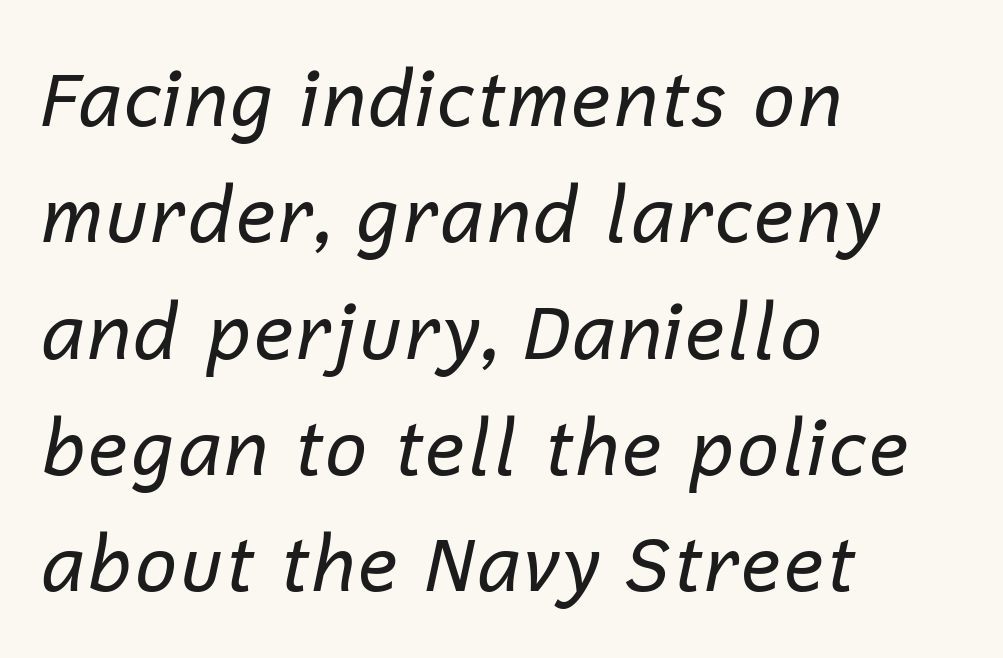
Q: Is the text bold? A: No.
Q: Is the text italic (slanted)? A: Yes, it leans right by about 12 degrees.
Q: Is the text underlined? A: No.
Q: How is the paragraph aligned? A: Left-aligned.
Q: Is the spacing between letters normal or unusually wide? A: Normal.
Q: Is the spacing between lines tight, normal or loose? A: Normal.
Q: Width (condensed, normal, or wide)? A: Normal.
Q: Stroke contrast? A: Low.
Q: x-height? A: Medium.
Q: Monospaced? A: No.
